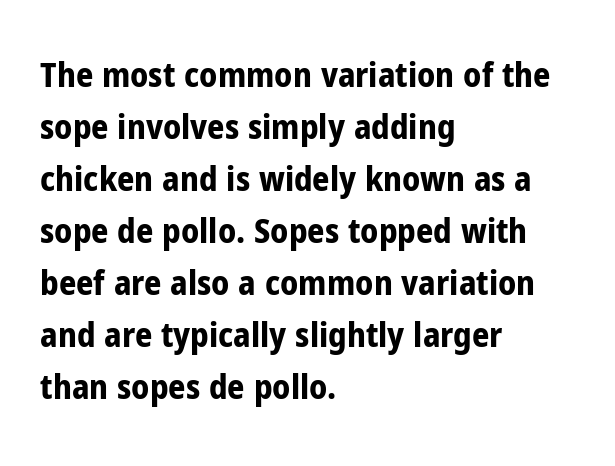
Does extra space separate the letters? No, they use regular spacing. Proportional: the letters do not fall into vertical columns. Letterform terminals end flat and unadorned throughout the passage. In terms of leading, this rendering sits right in the middle. Every stem runs plumb, perpendicular to the baseline.
